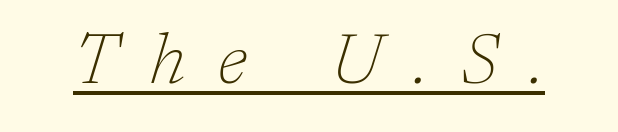
Font category for this specimen: serif. Here the designer chose a conventional face with non-uniform glyph widths. The typeface has the unassuming heft of standard copy or less. Has an underline been added? It has. This is oblique type, the kind used for emphasis or titles.
